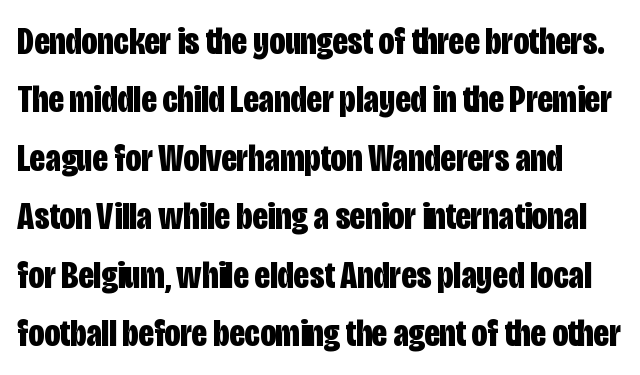
A typesetter would mark this as roman, not italic. Line spacing here is normal. Does the weight exceed regular? Yes, all the way to bold. Is this a sans? Yes — the strokes have no serifs. Observe the ordinary spacing: letters are neighbours, not strangers.
